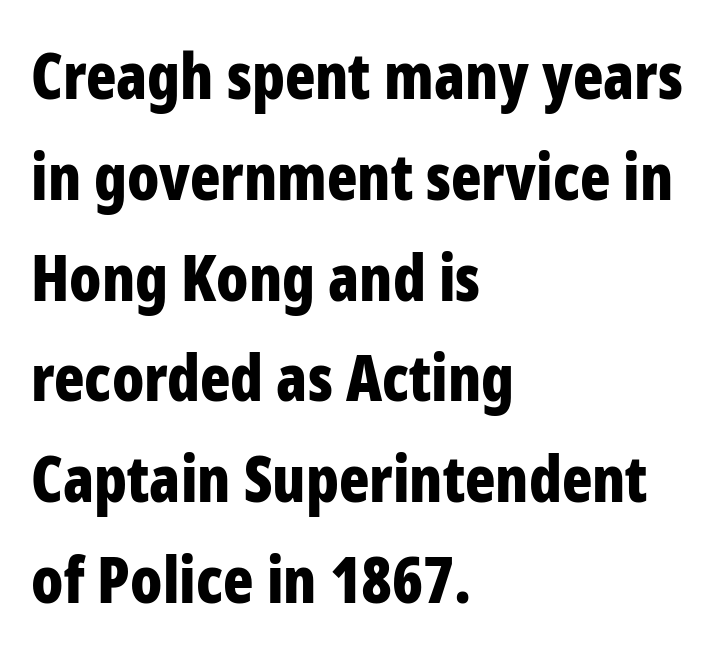
Q: Is the text bold? A: Yes.
Q: Is the text italic (slanted)? A: No, it is upright.
Q: Is the typeface a serif or a sans-serif typeface? A: Sans-serif.
Q: Is the text underlined? A: No.
Q: How is the paragraph aligned? A: Left-aligned.
Q: Is the spacing between letters normal or unusually wide? A: Normal.
Q: Is the spacing between lines tight, normal or loose? A: Normal.
Q: Width (condensed, normal, or wide)? A: Condensed.
Q: Stroke contrast? A: Low.
Q: x-height? A: Medium.
Q: Monospaced? A: No.
